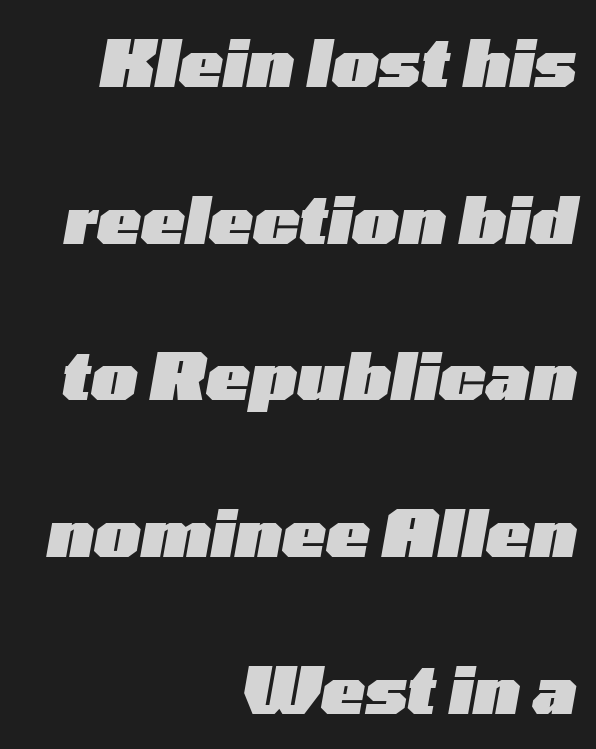
{"italic": "yes", "lean": "right", "slant_degrees": 10, "bold": "yes", "weight": "heavy", "width": "wide", "stroke_contrast": "low", "x_height": "medium", "monospaced": "no", "underline": "no", "align": "right", "line_spacing": "loose", "line_spacing_ratio": 2.41, "letter_spacing": "normal", "letter_spacing_em": 0.0, "glyph_px": 65}
